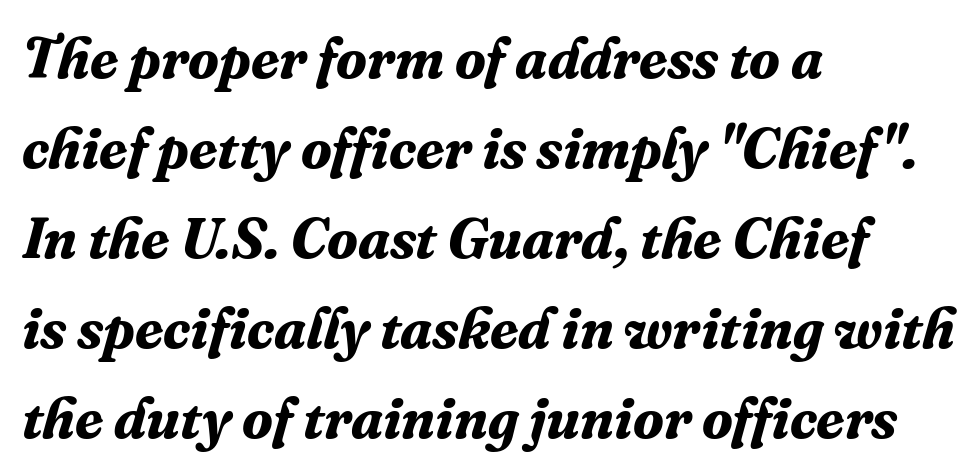
The image shows 57 px bold serif type, italic (leaning right); set left-aligned, normal line spacing (1.58x), normal letter spacing, not underlined; medium stroke contrast and a medium x-height.
